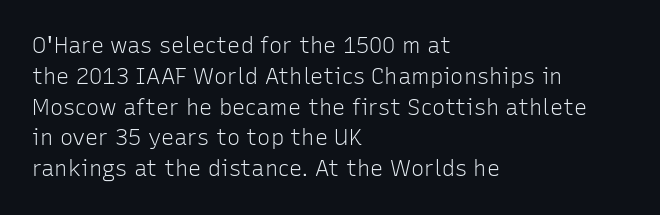
Summary of vertical rhythm: regular, with standard interline spacing. Short note: letters normally spaced. The font's upright variant was chosen for this text. Casual observation: everything's shoved over to the left.
